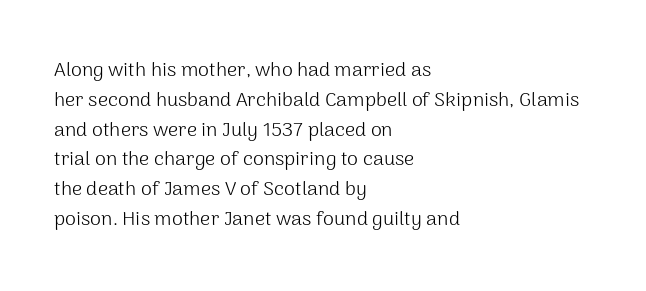
{"italic": "no", "bold": "no", "underline": "no", "align": "left", "line_spacing": "normal", "line_spacing_ratio": 1.49, "letter_spacing": "normal", "letter_spacing_em": 0.0, "glyph_px": 20}
